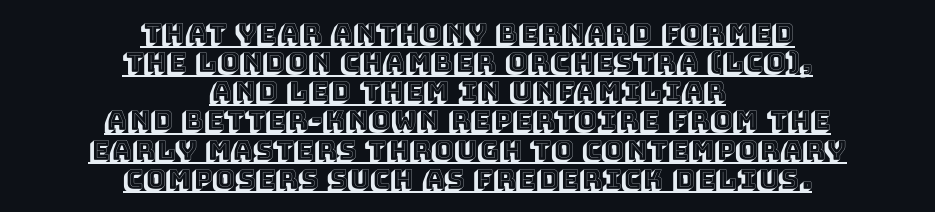
The whitespace from short lines is split evenly between both sides. Honestly, the underline is the first thing you notice here. Unlike italic type, these characters show no tilt at all. Does the leading feel generous? Not at all — it's pinched. The line texture is even and compact thanks to regular tracking.
